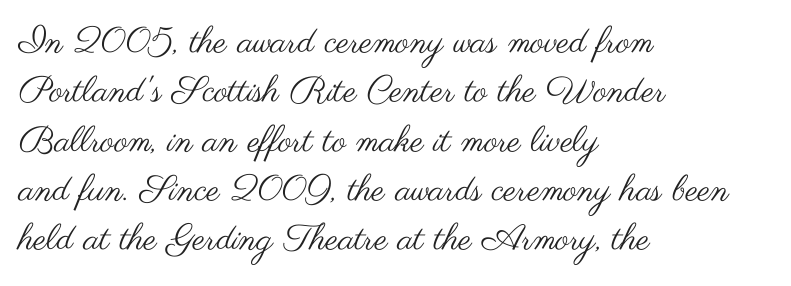
The image shows 36 px regular-weight, wide sans-serif type; set left-aligned, normal line spacing (1.37x), normal letter spacing, not underlined; medium stroke contrast and a small x-height.
